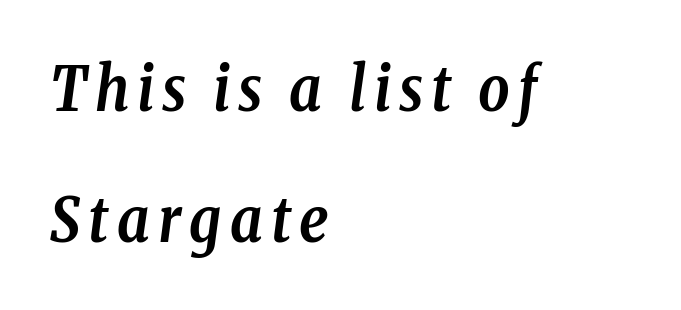
The passage shown leans; its letterforms are oblique. Is the type bold? Yes — the strokes are clearly thick and heavy. The face used here is proportionally spaced, like ordinary book or web type. This rendering features lettering with no underline.
